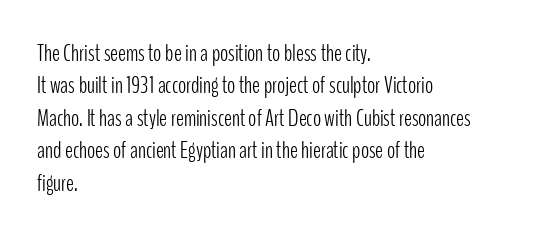
The typesetter chose a ragged-right arrangement here. In terms of letterspacing, this is plain default setting. Descenders hang freely into open space. A typesetter would call this leading conventional body-copy spacing. Stems and bowls with no extra thickness — not bold.
